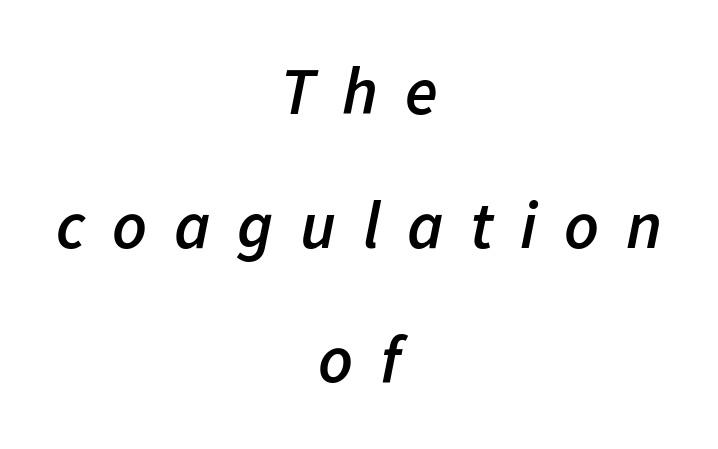
Q: Is the text bold? A: Semi-bold.
Q: Is the text italic (slanted)? A: Yes, it leans right by about 11 degrees.
Q: Is the text underlined? A: No.
Q: How is the paragraph aligned? A: Centered.
Q: Is the spacing between letters normal or unusually wide? A: Unusually wide.
Q: Is the spacing between lines tight, normal or loose? A: Loose.
Q: Width (condensed, normal, or wide)? A: Normal.
Q: Stroke contrast? A: Low.
Q: x-height? A: Medium.
Q: Monospaced? A: No.
